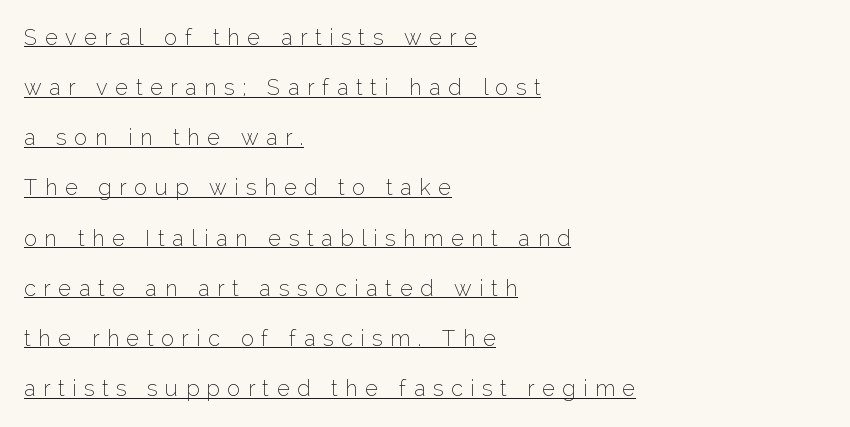
Q: Is the text bold? A: No.
Q: Is the text italic (slanted)? A: No, it is upright.
Q: Is the text underlined? A: Yes.
Q: How is the paragraph aligned? A: Left-aligned.
Q: Is the spacing between letters normal or unusually wide? A: Unusually wide.
Q: Is the spacing between lines tight, normal or loose? A: Loose.
